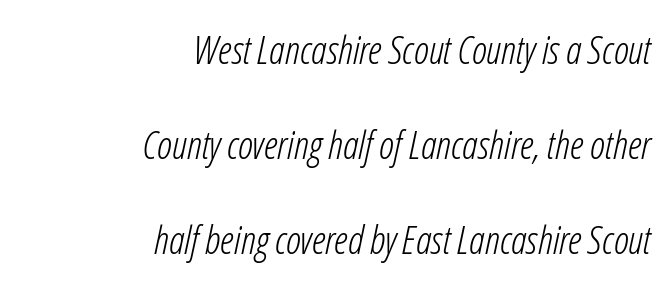
Heft: none added — not bold. Every row of glyphs terminates at an identical x-position on the right. The tracking reads as untouched default to a designer's eye. Slanted lettering throughout. Varying glyph widths throughout — classic text-font behaviour.
